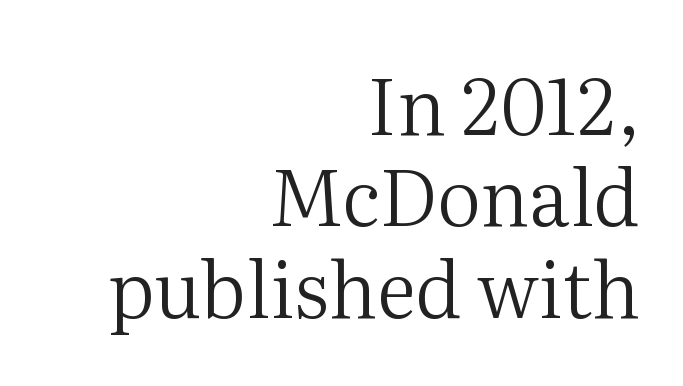
{"serif": "yes", "italic": "no", "bold": "no", "weight": "regular", "width": "normal", "stroke_contrast": "medium", "x_height": "medium", "monospaced": "no", "underline": "no", "align": "right", "line_spacing_ratio": 1.17, "letter_spacing": "normal", "letter_spacing_em": 0.0, "glyph_px": 78}
